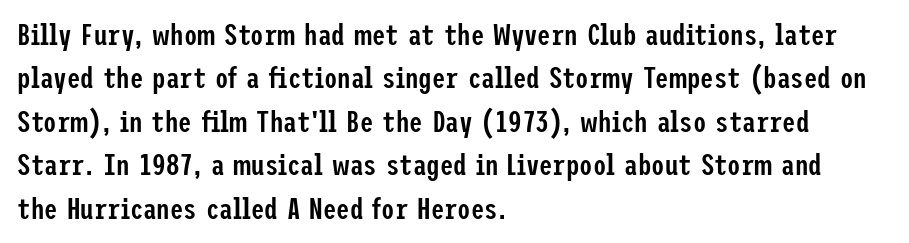
Q: Is the text bold? A: Semi-bold.
Q: Is the text italic (slanted)? A: No, it is upright.
Q: Is the typeface a serif or a sans-serif typeface? A: Sans-serif.
Q: Is the text underlined? A: No.
Q: How is the paragraph aligned? A: Left-aligned.
Q: Is the spacing between letters normal or unusually wide? A: Normal.
Q: Is the spacing between lines tight, normal or loose? A: Normal.
Q: Width (condensed, normal, or wide)? A: Condensed.
Q: Stroke contrast? A: Low.
Q: x-height? A: Medium.
